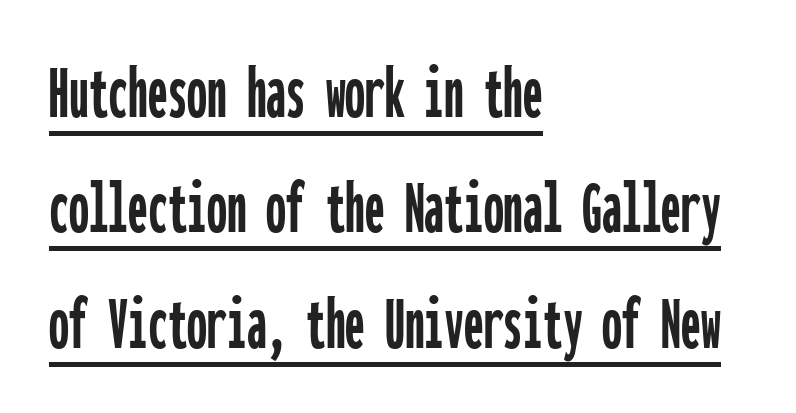
Reading down the block, your eye returns to a fixed left position each line. Ascenders rise straight up at ninety degrees. Short note: letters normally spaced. The glyphs are accompanied by a horizontal stroke just below them. The typeface chosen for these lines omits serifs.
